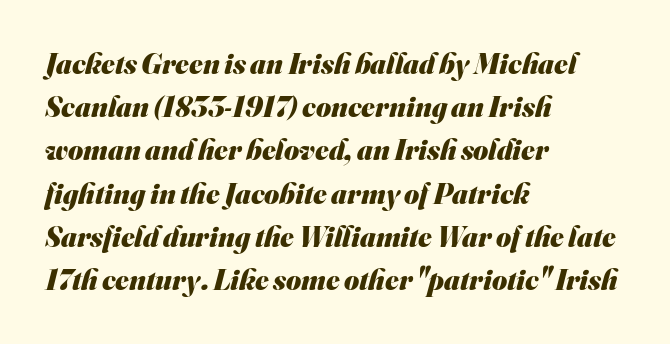
I'd describe the lettering as bold — thick and assertive. Casual observation: everything's shoved over to the left. Plain, unruled lines of type. Reading down the column, the eye jumps a familiar distance to each next line. You could not count columns in this text — the font is proportionally spaced.
